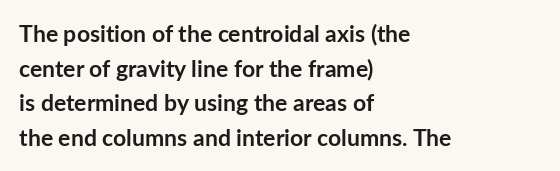
Q: Is the text bold? A: Yes.
Q: Is the text italic (slanted)? A: No, it is upright.
Q: Is the text underlined? A: No.
Q: How is the paragraph aligned? A: Left-aligned.
Q: Is the spacing between letters normal or unusually wide? A: Normal.
Q: Is the spacing between lines tight, normal or loose? A: Normal.
